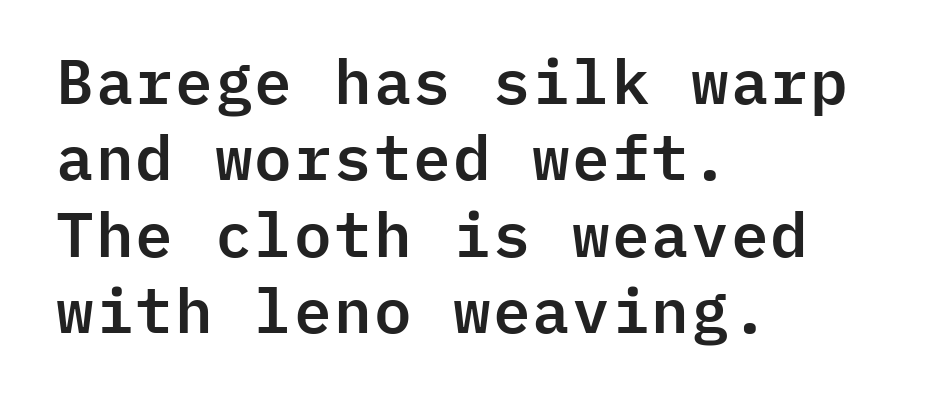
{"serif": "no", "italic": "no", "width": "normal", "stroke_contrast": "low", "x_height": "medium", "monospaced": "yes", "underline": "no", "align": "left", "line_spacing_ratio": 1.23, "letter_spacing": "normal", "letter_spacing_em": 0.0, "glyph_px": 62}
